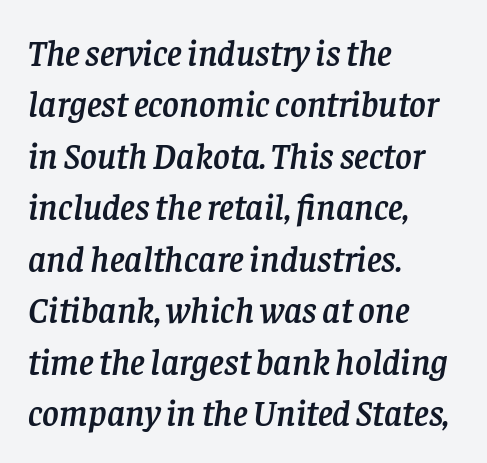
Q: Is the text italic (slanted)? A: Yes, it leans right by about 8 degrees.
Q: Is the typeface a serif or a sans-serif typeface? A: Serif.
Q: Is the text underlined? A: No.
Q: How is the paragraph aligned? A: Left-aligned.
Q: Is the spacing between letters normal or unusually wide? A: Normal.
Q: Is the spacing between lines tight, normal or loose? A: Normal.
Q: Width (condensed, normal, or wide)? A: Normal.
Q: Stroke contrast? A: Low.
Q: x-height? A: Large.
Q: Monospaced? A: No.
